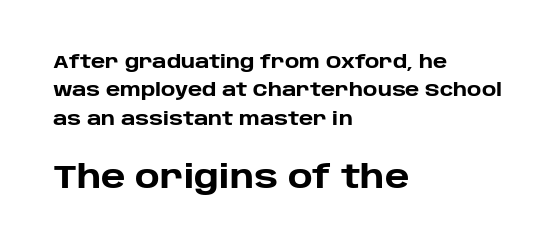
The image shows 31 px heavy sans-serif type, upright; set left-aligned, normal line spacing (1.57x), normal letter spacing, not underlined; the second (bottom) block is 1.72x larger; low stroke contrast and a large x-height.
